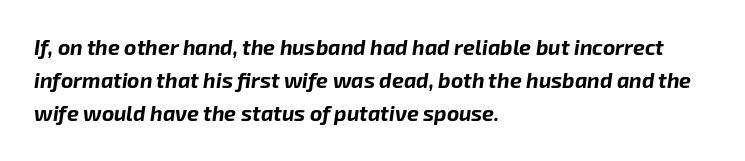
The image shows 21 px bold type, italic (leaning right); set left-aligned, normal line spacing (1.58x), normal letter spacing, not underlined.
